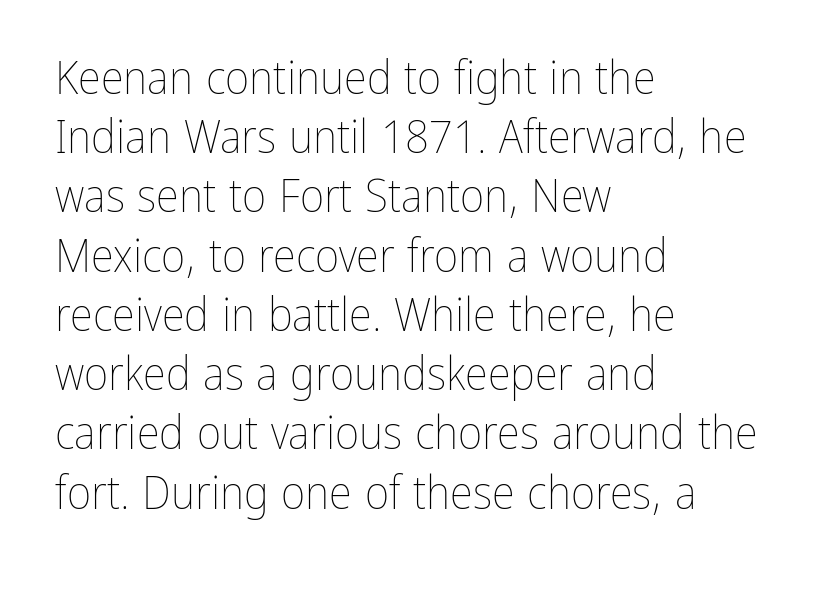
Q: Is the text bold? A: No.
Q: Is the text italic (slanted)? A: No, it is upright.
Q: Is the text underlined? A: No.
Q: How is the paragraph aligned? A: Left-aligned.
Q: Is the spacing between letters normal or unusually wide? A: Normal.
Q: Is the spacing between lines tight, normal or loose? A: Normal.
Q: Width (condensed, normal, or wide)? A: Condensed.
Q: Stroke contrast? A: Low.
Q: x-height? A: Medium.
Q: Monospaced? A: No.
